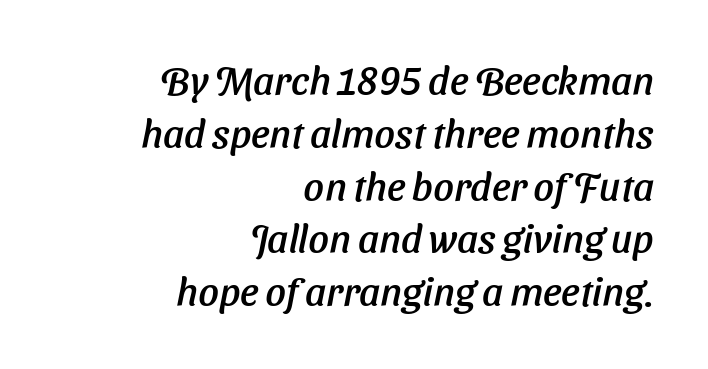
Q: Is the text italic (slanted)? A: Yes, it leans right by about 11 degrees.
Q: Is the text underlined? A: No.
Q: How is the paragraph aligned? A: Right-aligned.
Q: Is the spacing between letters normal or unusually wide? A: Normal.
Q: Is the spacing between lines tight, normal or loose? A: Normal.
Q: Width (condensed, normal, or wide)? A: Normal.
Q: Stroke contrast? A: Low.
Q: x-height? A: Medium.
Q: Monospaced? A: No.
